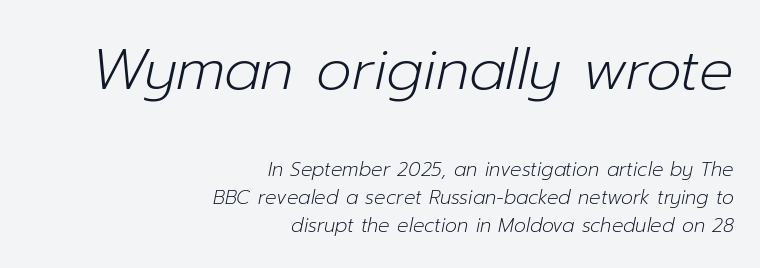
Q: Is the text bold? A: No.
Q: Is the text italic (slanted)? A: Yes, it leans right by about 12 degrees.
Q: Is the text underlined? A: No.
Q: How is the paragraph aligned? A: Right-aligned.
Q: Is the spacing between letters normal or unusually wide? A: Normal.
Q: Is the spacing between lines tight, normal or loose? A: Normal.
Q: Which block of text is set in a larger size, the first (top) or the second (bottom)? A: The first (top) one.
Q: Width (condensed, normal, or wide)? A: Normal.
Q: Stroke contrast? A: Low.
Q: x-height? A: Medium.
Q: Monospaced? A: No.
